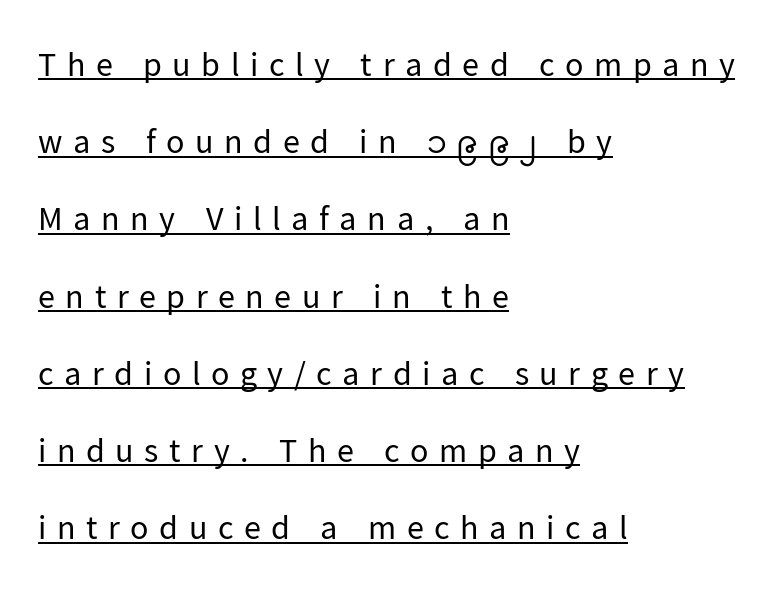
The image shows 34 px regular-weight sans-serif type, upright; set left-aligned, loose line spacing (2.27x), unusually wide letter spacing (+0.31 em), underlined; low stroke contrast and a medium x-height.
